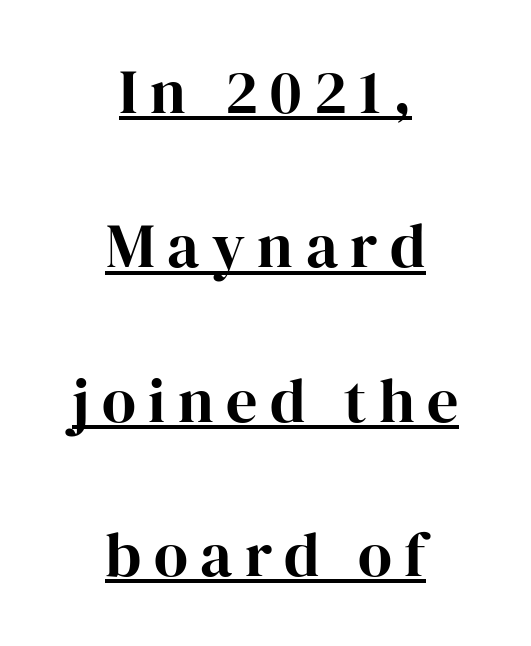
Q: Is the text bold? A: Yes.
Q: Is the text italic (slanted)? A: No, it is upright.
Q: Is the typeface a serif or a sans-serif typeface? A: Serif.
Q: Is the text underlined? A: Yes.
Q: How is the paragraph aligned? A: Centered.
Q: Is the spacing between letters normal or unusually wide? A: Unusually wide.
Q: Is the spacing between lines tight, normal or loose? A: Loose.
Q: Width (condensed, normal, or wide)? A: Normal.
Q: Stroke contrast? A: High.
Q: x-height? A: Medium.
Q: Monospaced? A: No.
